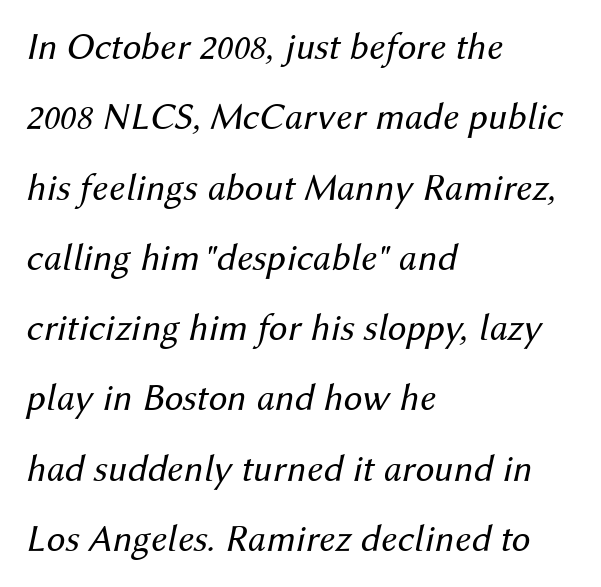
{"italic": "yes", "lean": "right", "slant_degrees": 12, "bold": "no", "weight": "regular", "width": "normal", "stroke_contrast": "medium", "x_height": "medium", "monospaced": "no", "underline": "no", "align": "left", "line_spacing_ratio": 1.85, "letter_spacing": "normal", "letter_spacing_em": 0.0, "glyph_px": 38}
